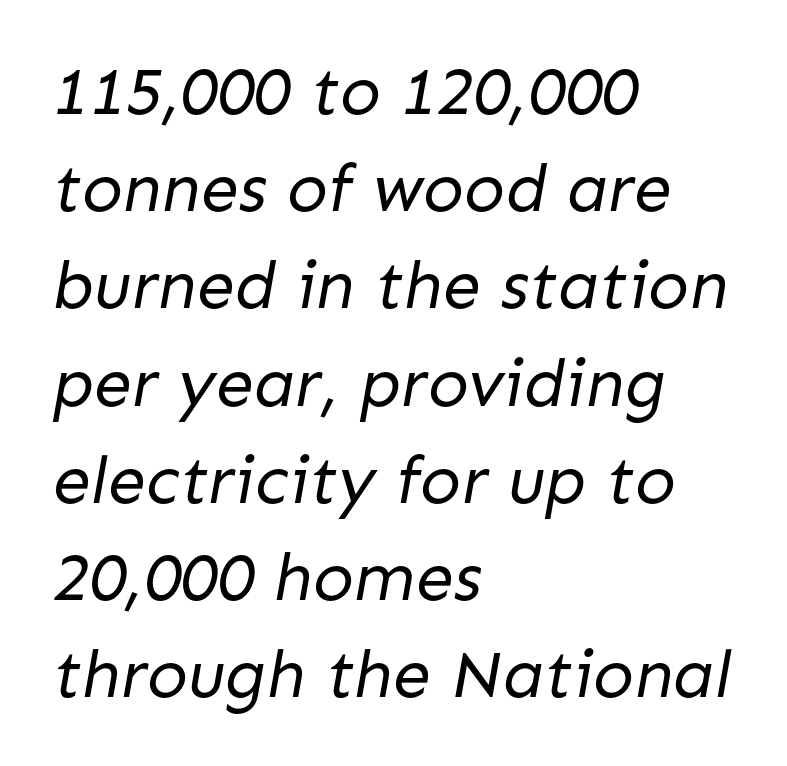
Q: Is the text bold? A: No.
Q: Is the typeface a serif or a sans-serif typeface? A: Sans-serif.
Q: Is the text underlined? A: No.
Q: How is the paragraph aligned? A: Left-aligned.
Q: Is the spacing between letters normal or unusually wide? A: Normal.
Q: Is the spacing between lines tight, normal or loose? A: Normal.
Q: Width (condensed, normal, or wide)? A: Normal.
Q: Stroke contrast? A: Low.
Q: x-height? A: Medium.
Q: Monospaced? A: No.
